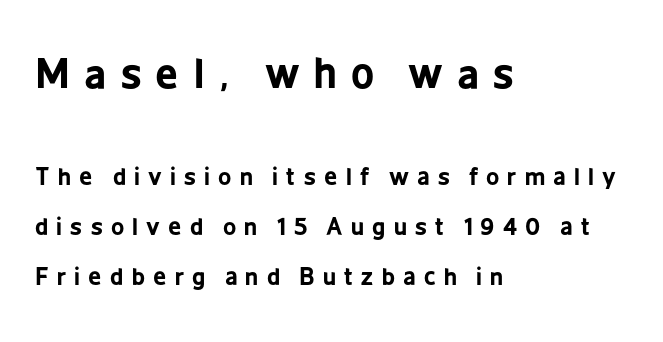
{"serif": "no", "italic": "no", "bold": "yes", "weight": "bold", "width": "condensed", "stroke_contrast": "low", "x_height": "medium", "monospaced": "no", "underline": "no", "align": "left", "line_spacing": "loose", "line_spacing_ratio": 2.19, "letter_spacing": "wide", "letter_spacing_em": 0.36, "larger_block": "first", "size_ratio": 1.74, "glyph_px": 40}
